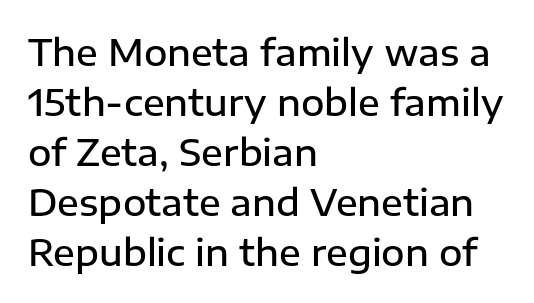
These lines keep a tight, regular rhythm from letter to letter. A normal amount of white space separates one row of letters from the next. This rendering features lettering with no underline. Horizontal alignment here is leftward, the default for most running prose.
